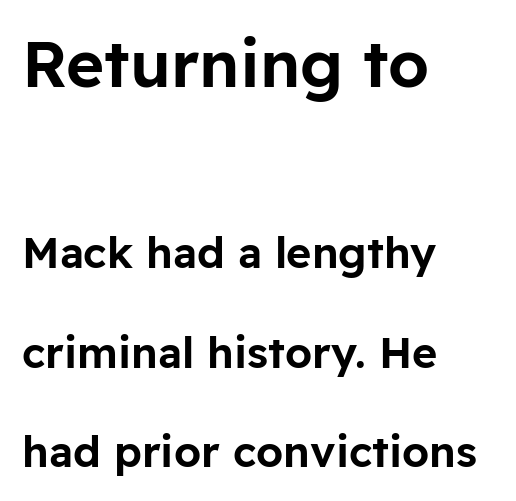
Q: Is the text italic (slanted)? A: No, it is upright.
Q: Is the typeface a serif or a sans-serif typeface? A: Sans-serif.
Q: Is the text underlined? A: No.
Q: How is the paragraph aligned? A: Left-aligned.
Q: Is the spacing between letters normal or unusually wide? A: Normal.
Q: Is the spacing between lines tight, normal or loose? A: Loose.
Q: Which block of text is set in a larger size, the first (top) or the second (bottom)? A: The first (top) one.
Q: Width (condensed, normal, or wide)? A: Normal.
Q: Stroke contrast? A: Low.
Q: x-height? A: Medium.
Q: Monospaced? A: No.
